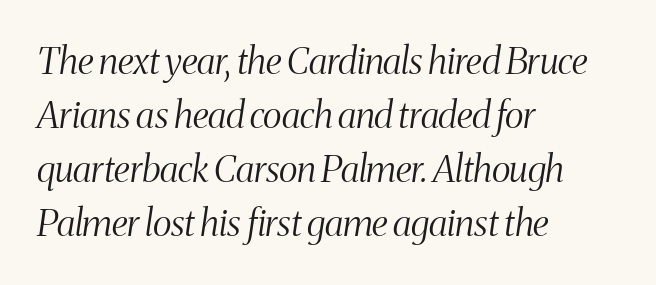
{"serif": "yes", "italic": "yes", "lean": "right", "slant_degrees": 8, "bold": "no", "weight": "light", "width": "condensed", "stroke_contrast": "medium", "x_height": "medium", "monospaced": "no", "underline": "no", "align": "left", "line_spacing": "normal", "line_spacing_ratio": 1.46, "letter_spacing": "normal", "letter_spacing_em": 0.0, "glyph_px": 37}
